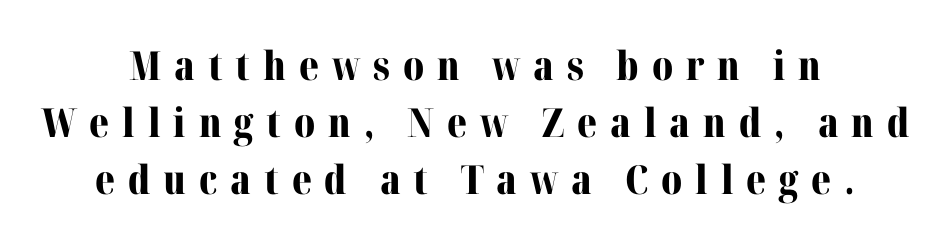
{"serif": "yes", "italic": "no", "bold": "yes", "weight": "bold", "width": "normal", "stroke_contrast": "medium", "x_height": "medium", "monospaced": "no", "underline": "no", "align": "center", "line_spacing": "normal", "line_spacing_ratio": 1.43, "letter_spacing": "wide", "letter_spacing_em": 0.32, "glyph_px": 40}
